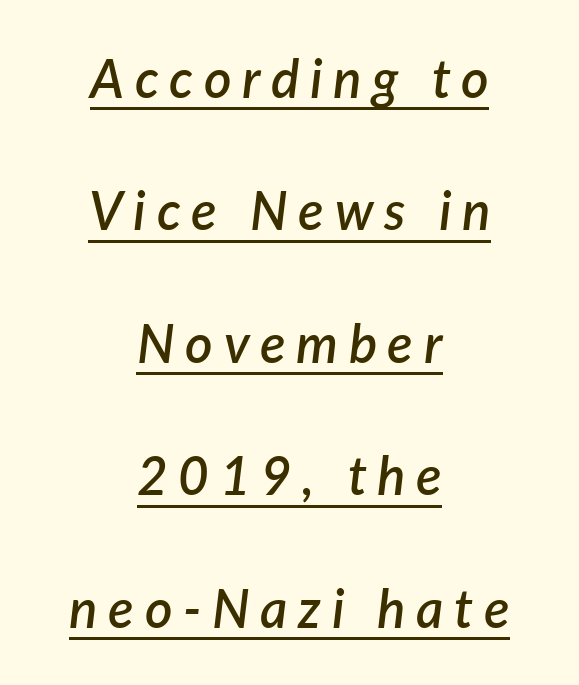
Display-style spreading of the glyphs; the letterfit is very open. The face used here is proportionally spaced, like ordinary book or web type. Baseline-to-baseline distance is far greater than the letter height. A typographer would call this underscored text.
